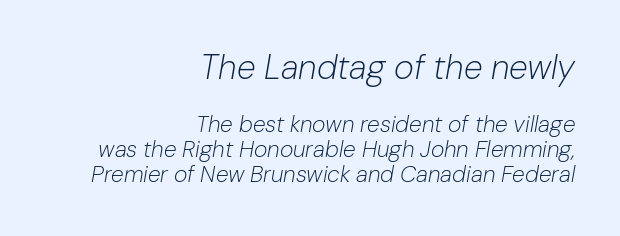
The image shows 34 px light type, italic (leaning right); set right-aligned, tight line spacing (1.09x), normal letter spacing, not underlined; the first (top) block is 1.48x larger; low stroke contrast and a medium x-height.
